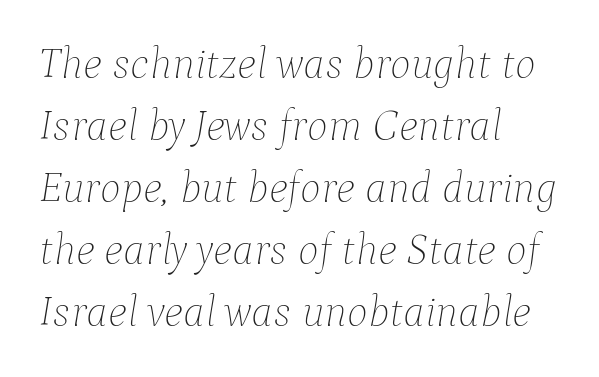
The image shows 44 px thin type, italic (leaning right); set left-aligned, normal line spacing (1.41x), normal letter spacing, not underlined; low stroke contrast and a medium x-height.
